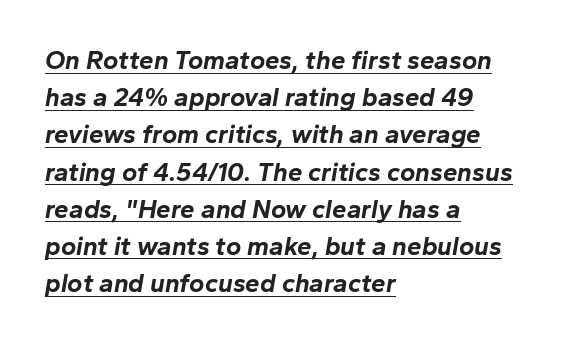
{"italic": "yes", "lean": "right", "slant_degrees": 10, "bold": "yes", "underline": "yes", "align": "left", "line_spacing": "normal", "line_spacing_ratio": 1.43, "letter_spacing": "normal", "letter_spacing_em": 0.0, "glyph_px": 26}
